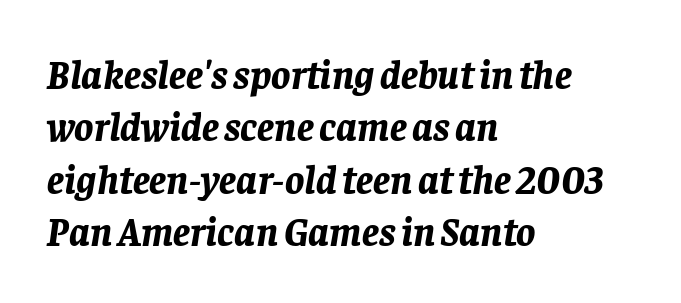
Q: Is the text bold? A: Yes.
Q: Is the text italic (slanted)? A: Yes, it leans right by about 8 degrees.
Q: Is the text underlined? A: No.
Q: How is the paragraph aligned? A: Left-aligned.
Q: Is the spacing between letters normal or unusually wide? A: Normal.
Q: Is the spacing between lines tight, normal or loose? A: Normal.
Q: Width (condensed, normal, or wide)? A: Normal.
Q: Stroke contrast? A: Low.
Q: x-height? A: Large.
Q: Monospaced? A: No.
